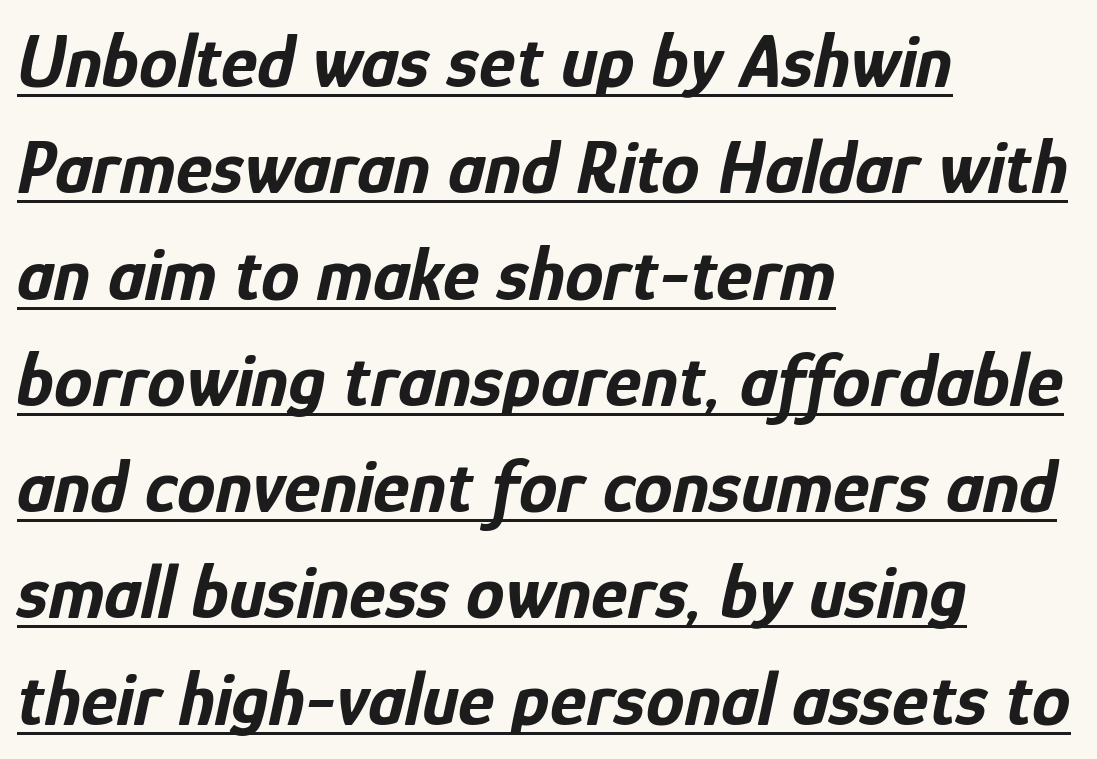
{"italic": "yes", "lean": "right", "slant_degrees": 12, "bold": "yes", "weight": "bold", "width": "condensed", "stroke_contrast": "low", "x_height": "medium", "monospaced": "no", "underline": "yes", "align": "left", "line_spacing": "normal", "line_spacing_ratio": 1.38, "letter_spacing": "normal", "letter_spacing_em": 0.0, "glyph_px": 77}
